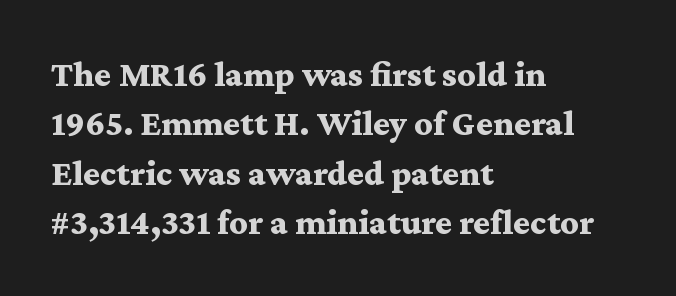
Classification — serif. The tracking reads as untouched default to a designer's eye. Weight check: bold — yes, fully. Notice how the passage keeps a crisp vertical edge on the left only. Here the designer chose a conventional face with non-uniform glyph widths.
